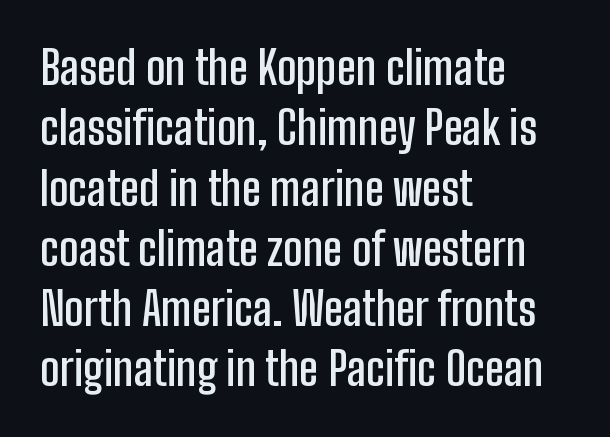
The specimen omits any rule beneath the text block's lines. No extra tracking has been applied to these lines. Semibold letterforms, between regular and bold. Does the lettering tilt? It doesn't — this is upright.
